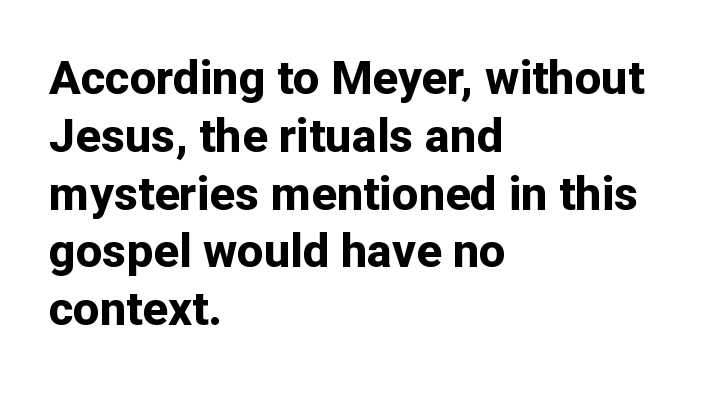
Rule under the text: the space is simply empty. This rendering uses left alignment, leaving the right contour irregular. The letters stand straight up with perfectly vertical stems. Looks like regular typesetting: each glyph gets only the width it needs.
